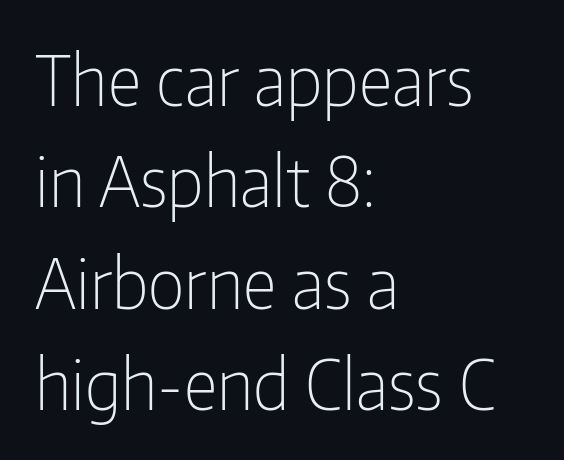
The image shows 68 px light, condensed sans-serif type, upright; set left-aligned, normal line spacing (1.49x), normal letter spacing, not underlined; low stroke contrast and a medium x-height.
